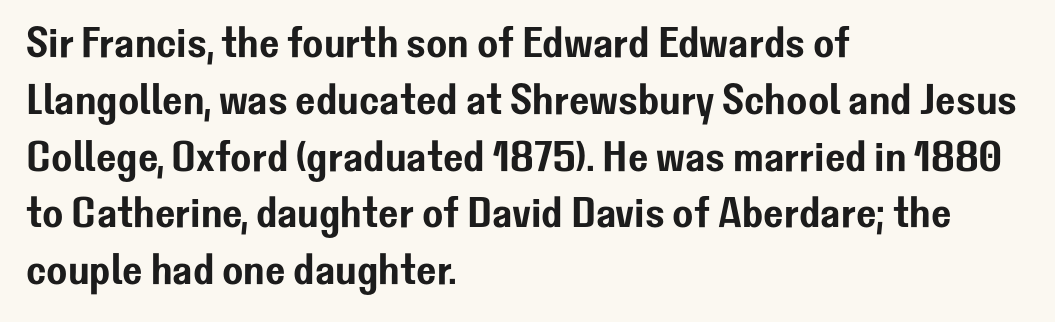
The rendering uses natural spacing where letterforms have individual widths. This is roman type, the default non-slanted kind. Line starts are locked; line ends wander. I'd call this a sans setting — the letters go barefoot. Quick note: underline off.
